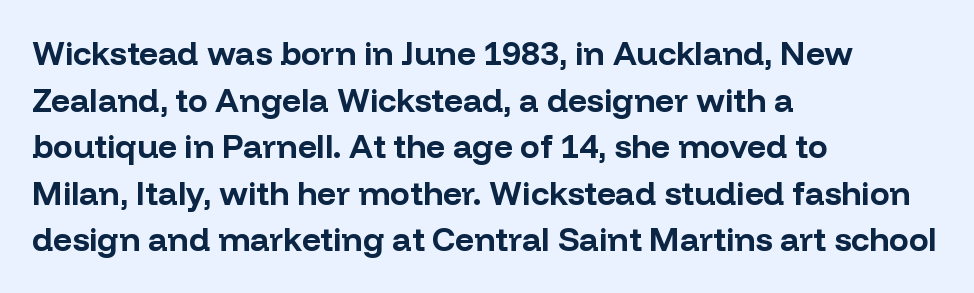
{"serif": "no", "italic": "no", "bold": "yes", "weight": "bold", "width": "normal", "stroke_contrast": "low", "x_height": "medium", "monospaced": "no", "underline": "no", "align": "left", "line_spacing": "normal", "line_spacing_ratio": 1.41, "letter_spacing": "normal", "letter_spacing_em": 0.0, "glyph_px": 33}
